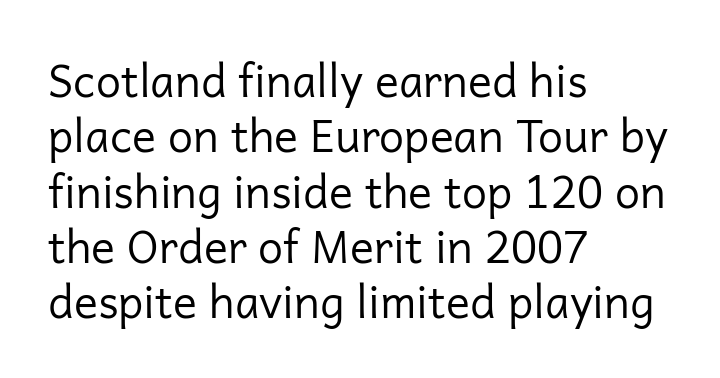
Q: Is the text bold? A: No.
Q: Is the text italic (slanted)? A: No, it is upright.
Q: Is the typeface a serif or a sans-serif typeface? A: Sans-serif.
Q: Is the text underlined? A: No.
Q: How is the paragraph aligned? A: Left-aligned.
Q: Is the spacing between letters normal or unusually wide? A: Normal.
Q: Width (condensed, normal, or wide)? A: Normal.
Q: Stroke contrast? A: Low.
Q: x-height? A: Medium.
Q: Monospaced? A: No.
